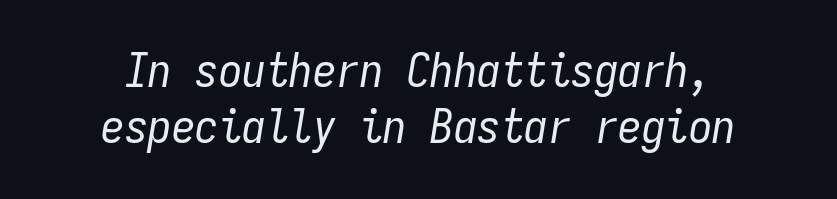
{"italic": "yes", "lean": "right", "slant_degrees": 9, "bold": "no", "weight": "regular", "width": "condensed", "stroke_contrast": "low", "x_height": "medium", "monospaced": "yes", "underline": "no", "align": "center", "line_spacing_ratio": 1.2, "letter_spacing": "normal", "letter_spacing_em": 0.0, "glyph_px": 47}
